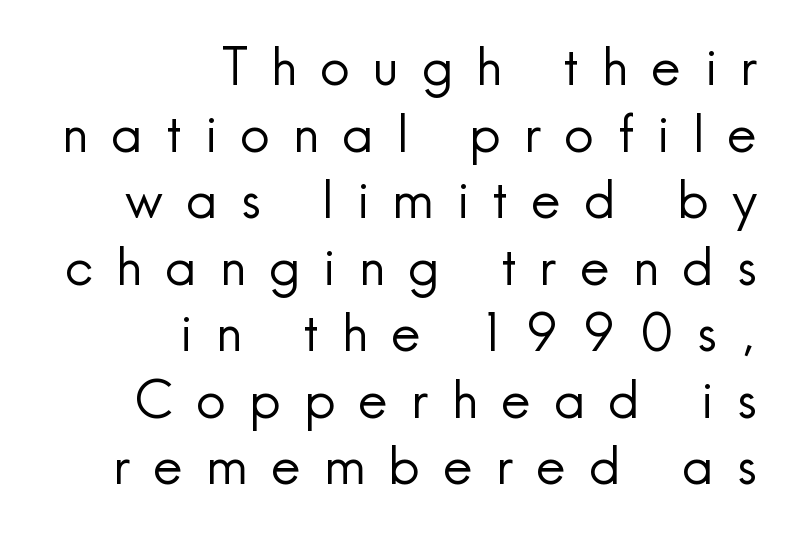
{"serif": "no", "italic": "no", "bold": "no", "weight": "regular", "width": "normal", "x_height": "small", "monospaced": "no", "underline": "no", "align": "right", "line_spacing": "normal", "line_spacing_ratio": 1.28, "letter_spacing": "wide", "letter_spacing_em": 0.45, "glyph_px": 52}
